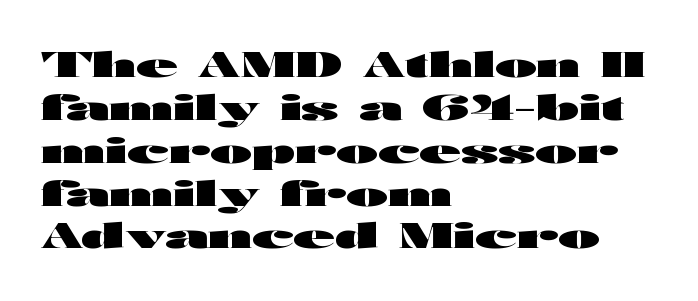
Q: Is the text bold? A: Yes.
Q: Is the text italic (slanted)? A: No, it is upright.
Q: Is the typeface a serif or a sans-serif typeface? A: Sans-serif.
Q: Is the text underlined? A: No.
Q: How is the paragraph aligned? A: Left-aligned.
Q: Is the spacing between letters normal or unusually wide? A: Normal.
Q: Is the spacing between lines tight, normal or loose? A: Normal.
Q: Width (condensed, normal, or wide)? A: Wide.
Q: Stroke contrast? A: High.
Q: x-height? A: Medium.
Q: Monospaced? A: No.
